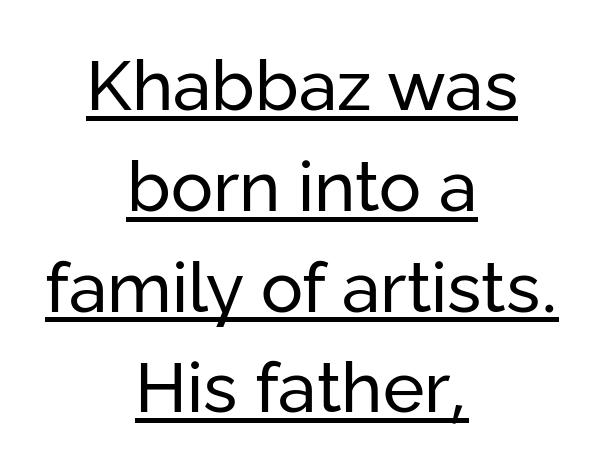
{"serif": "no", "italic": "no", "bold": "no", "weight": "regular", "width": "normal", "stroke_contrast": "low", "x_height": "medium", "monospaced": "no", "underline": "yes", "align": "center", "line_spacing": "normal", "line_spacing_ratio": 1.44, "letter_spacing": "normal", "letter_spacing_em": 0.0, "glyph_px": 70}
